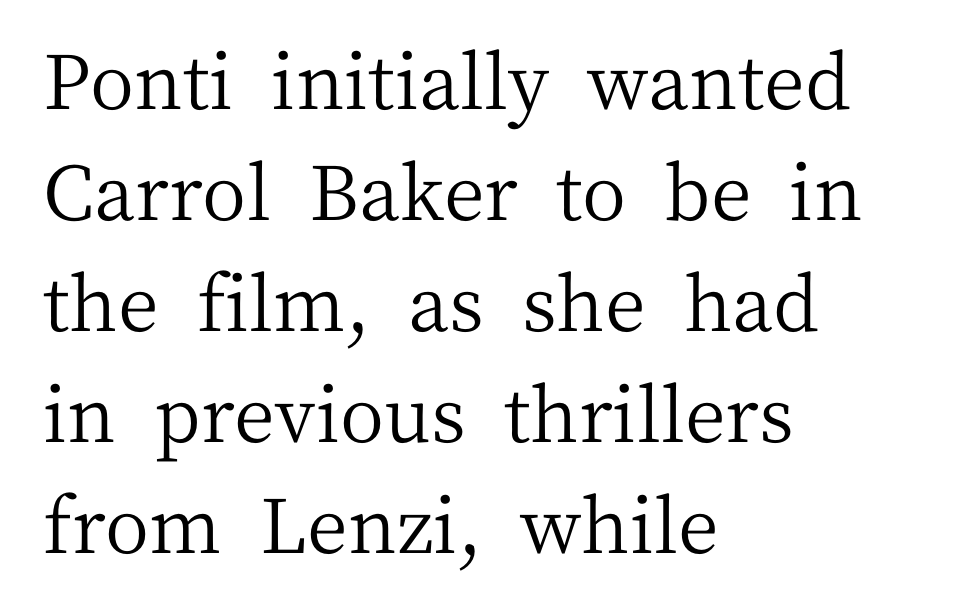
Students, note that the glyphs here touch the page at normal intervals. Vertical stems look standard width or narrower in stroke. Baseline-to-baseline distance is the conventional proportion of letter height. The lettering holds an erect, upright posture throughout.
